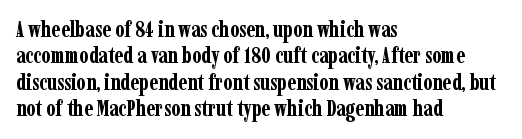
The image shows 22 px bold type, upright; set left-aligned, line spacing 1.2x, normal letter spacing, not underlined.
